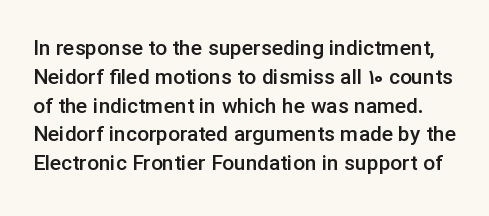
{"italic": "no", "bold": "semi", "underline": "no", "line_spacing": "normal", "line_spacing_ratio": 1.37, "letter_spacing": "normal", "letter_spacing_em": 0.0, "glyph_px": 21}
